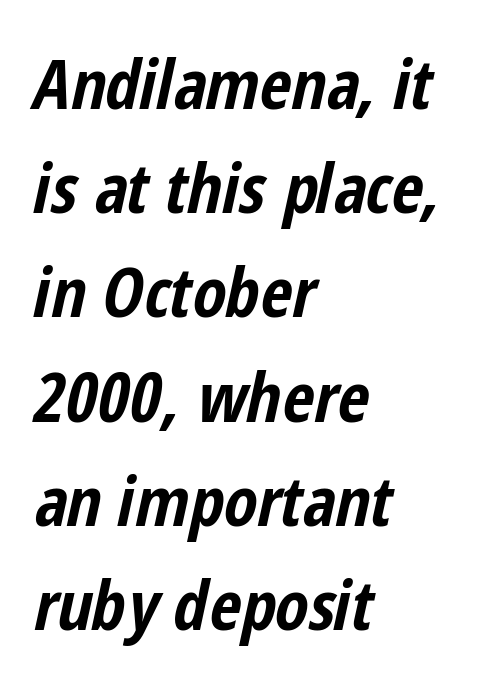
The rows are spaced the way most documents space them. The text block is weighted toward the left margin, trailing off unevenly rightward. The text carries the slant typical of an italic or oblique font. Weight: bold. The passage shown is not underscored anywhere. These lines are rendered in a variable-pitch font.
